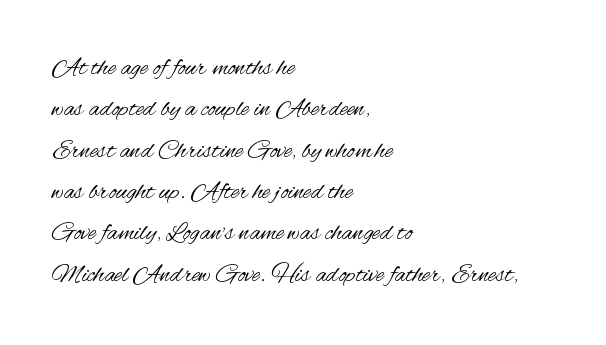
Q: Is the text bold? A: No.
Q: Is the text italic (slanted)? A: Yes.
Q: Is the text underlined? A: No.
Q: How is the paragraph aligned? A: Left-aligned.
Q: Is the spacing between letters normal or unusually wide? A: Normal.
Q: Is the spacing between lines tight, normal or loose? A: Normal.
